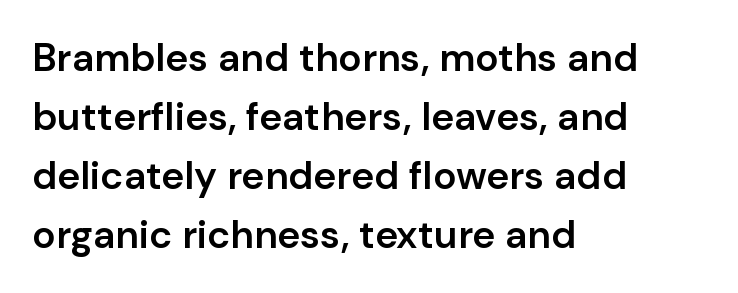
The image shows 39 px semibold sans-serif type, upright; set left-aligned, normal line spacing (1.51x), normal letter spacing, not underlined; low stroke contrast and a medium x-height.
